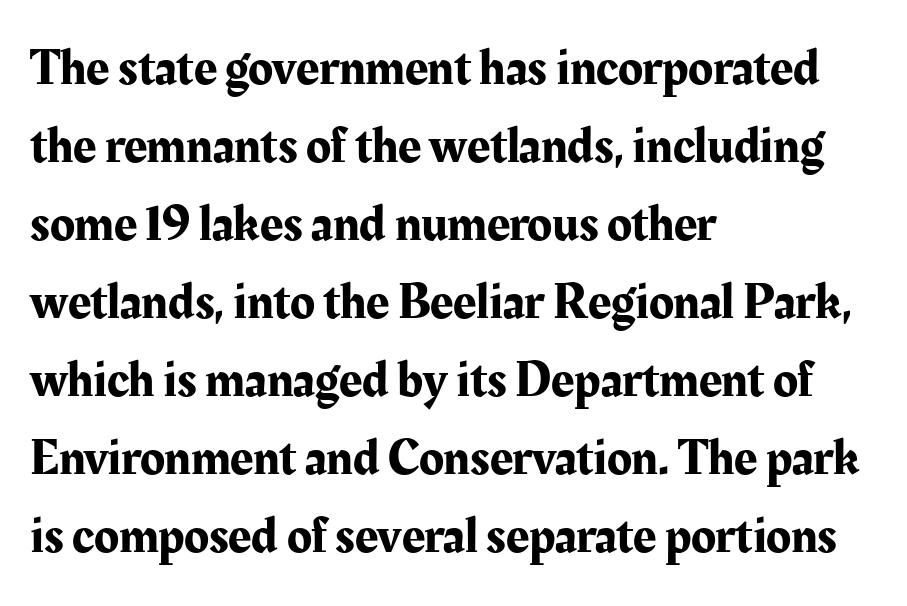
Q: Is the text italic (slanted)? A: No, it is upright.
Q: Is the typeface a serif or a sans-serif typeface? A: Serif.
Q: Is the text underlined? A: No.
Q: How is the paragraph aligned? A: Left-aligned.
Q: Is the spacing between letters normal or unusually wide? A: Normal.
Q: Is the spacing between lines tight, normal or loose? A: Normal.
Q: Width (condensed, normal, or wide)? A: Normal.
Q: Stroke contrast? A: Medium.
Q: x-height? A: Medium.
Q: Monospaced? A: No.
